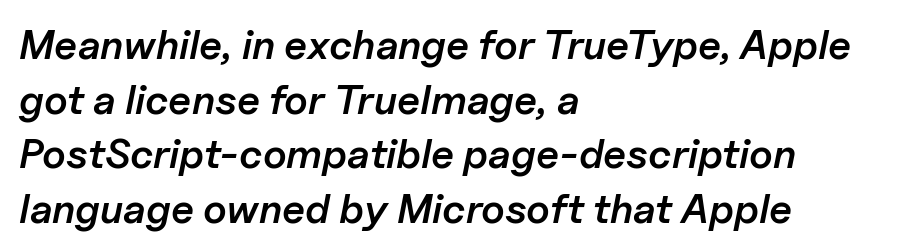
Caption: standard tracking, unaltered. Spacing verdict: proportional, widths tailored to each character. The letters are semibold — heavier than regular but short of a full bold. Notice how the stems are inclined rather than vertical — that's the hallmark of italics. Only glyphs here, with clear space below each row.
